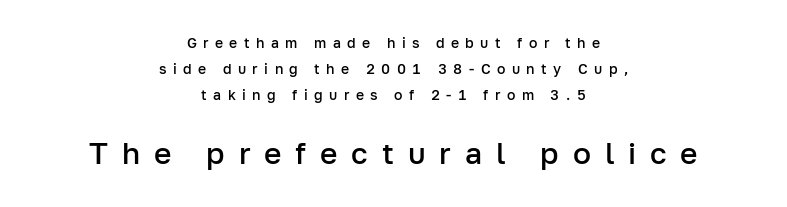
The image shows 30 px semibold sans-serif type, upright; set centered, line spacing 1.84x, unusually wide letter spacing (+0.46 em), not underlined; the second (bottom) block is 2.14x larger; low stroke contrast and a medium x-height.
